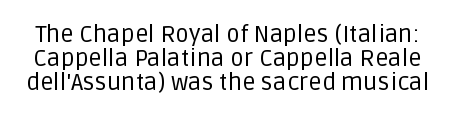
Q: Is the text bold? A: No.
Q: Is the text italic (slanted)? A: No, it is upright.
Q: Is the text underlined? A: No.
Q: Is the spacing between letters normal or unusually wide? A: Normal.
Q: Is the spacing between lines tight, normal or loose? A: Tight.
